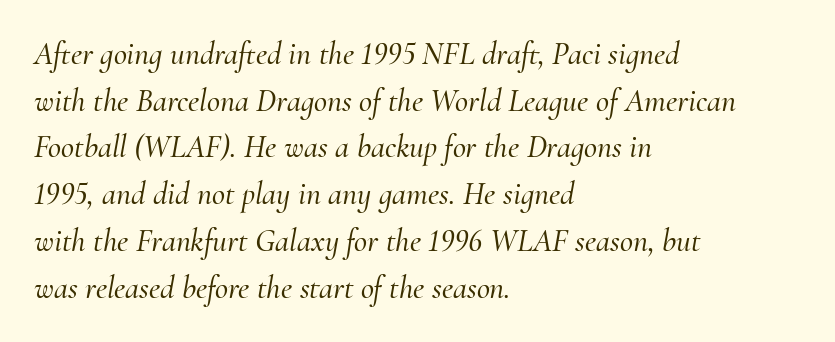
The image shows 32 px serif type, italic (leaning right); set left-aligned, normal line spacing (1.46x), normal letter spacing, not underlined; medium stroke contrast and a small x-height.
